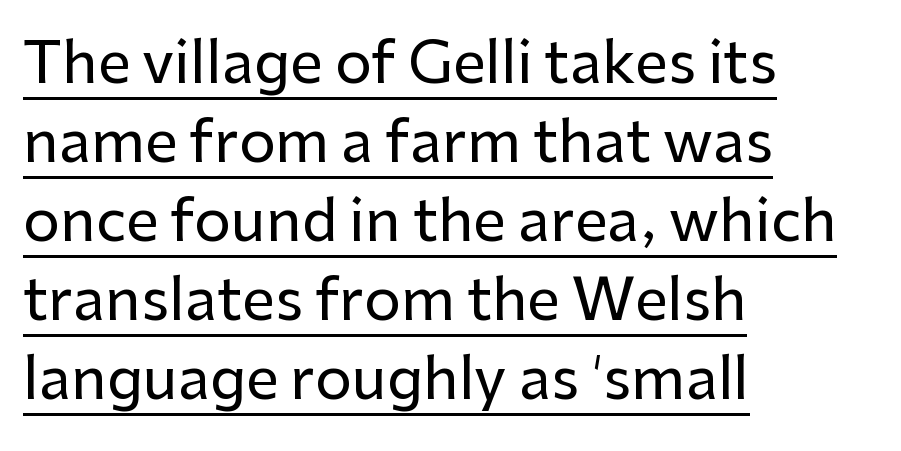
{"serif": "no", "italic": "no", "width": "normal", "stroke_contrast": "low", "x_height": "medium", "monospaced": "no", "underline": "yes", "align": "left", "line_spacing": "normal", "line_spacing_ratio": 1.36, "letter_spacing": "normal", "letter_spacing_em": 0.0, "glyph_px": 58}
